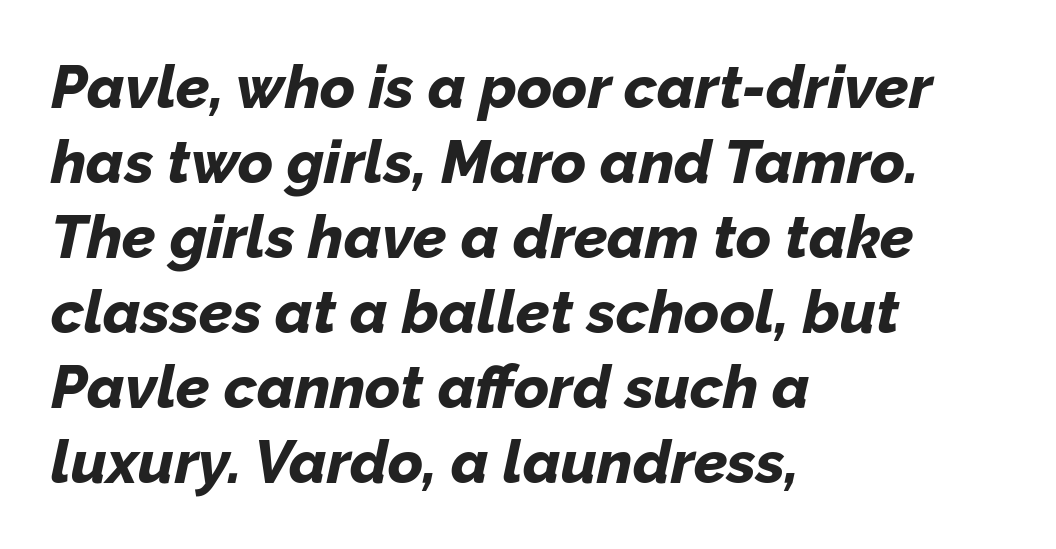
You could call the tracking neutral — neither tight nor loose. The typesetter chose a ragged-right arrangement here. The gap between lines stays unmarked. The rendering uses a moderate line-height, typical for paragraphs. Character widths vary here, with narrow letters taking less room than wide ones. Students, this is bold: see how much ink each stroke carries.
